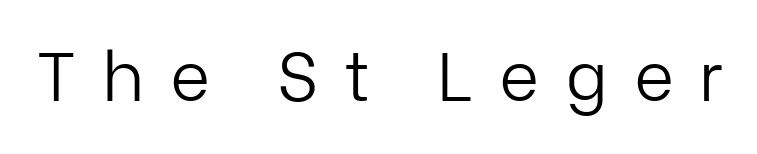
The passage shown has open, widely tracked lettering throughout. Look at the bottom of the vertical strokes: they stop flat, with no serifs. Think of a printed novel: that variable character pitch is what you see here. Descenders are the only things crossing below the line. This is not heavy type; no bold has been used.
